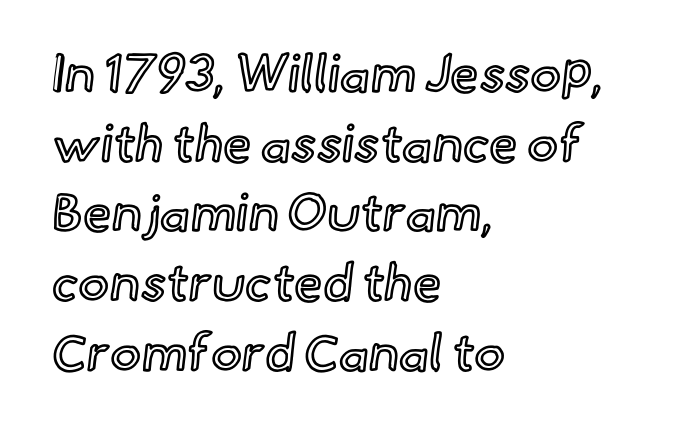
{"width": "normal", "x_height": "small", "monospaced": "no", "underline": "no", "align": "left", "line_spacing": "normal", "line_spacing_ratio": 1.34, "letter_spacing": "normal", "letter_spacing_em": 0.0, "glyph_px": 52}
